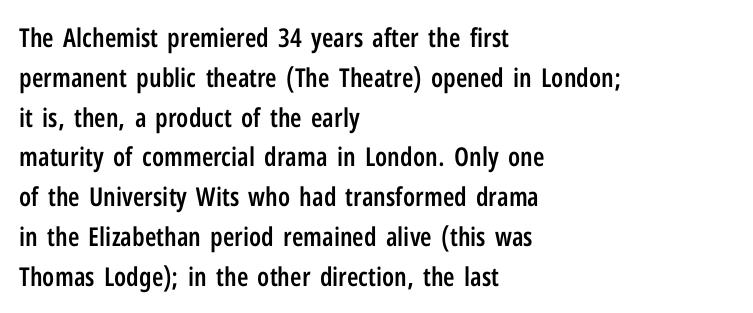
Q: Is the text bold? A: Semi-bold.
Q: Is the text italic (slanted)? A: No, it is upright.
Q: Is the text underlined? A: No.
Q: How is the paragraph aligned? A: Left-aligned.
Q: Is the spacing between letters normal or unusually wide? A: Normal.
Q: Is the spacing between lines tight, normal or loose? A: Normal.
